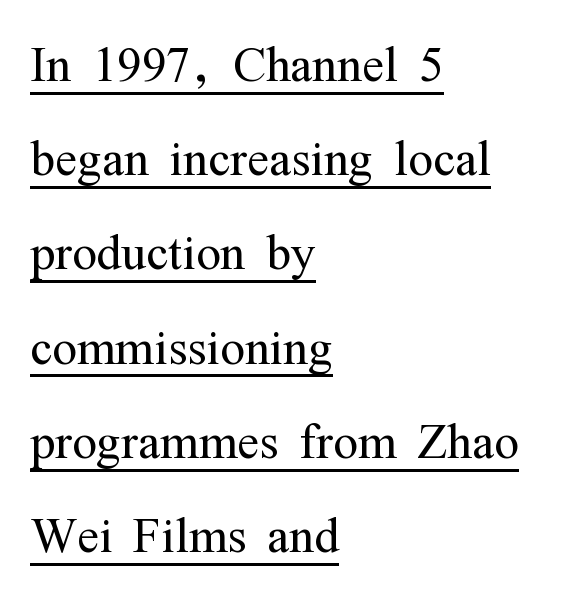
{"serif": "yes", "italic": "no", "bold": "no", "weight": "light", "width": "condensed", "stroke_contrast": "medium", "x_height": "medium", "monospaced": "no", "underline": "yes", "align": "left", "line_spacing": "normal", "line_spacing_ratio": 1.45, "letter_spacing": "normal", "letter_spacing_em": 0.0, "glyph_px": 65}
